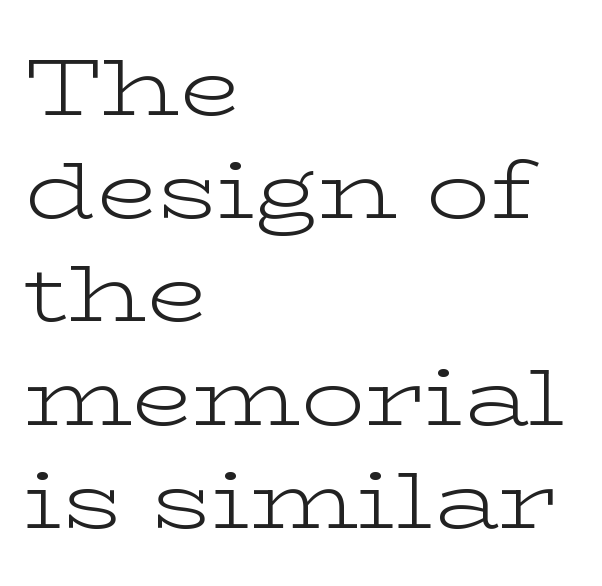
The axis of the letterforms is exactly vertical. A bare baseline throughout the passage. What's the leading like? Ordinary, nothing unusual. The letters look calm and open, with moderate or lighter stems.
